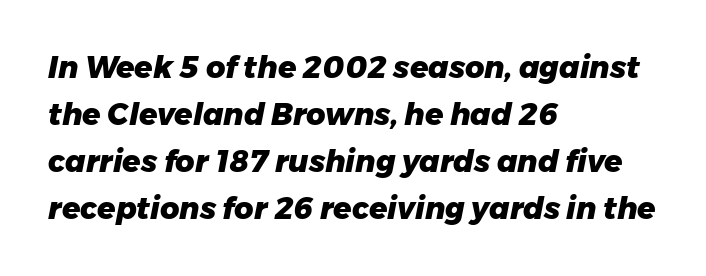
The image shows 30 px heavy type, italic (leaning right); set left-aligned, normal line spacing (1.57x), normal letter spacing, not underlined; low stroke contrast and a medium x-height.
